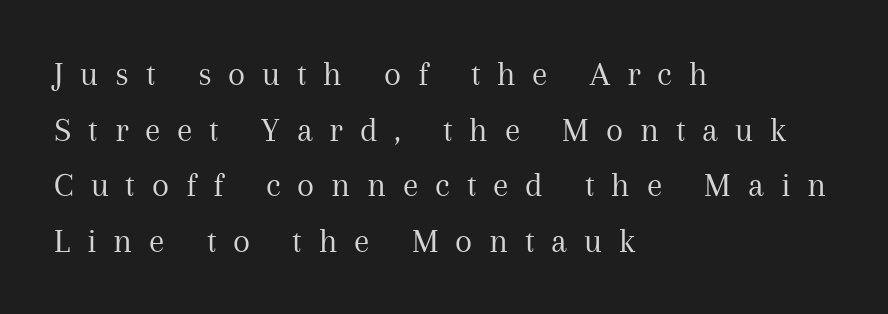
The text was rendered using a seriffed face with decorative stroke endings. Is the stroke heavy? The answer is a plain regular-or-lighter. Inter-character spacing is expanded well beyond the font's built-in metrics. This sample has the flowing, uneven cadence of proportional lettering.
